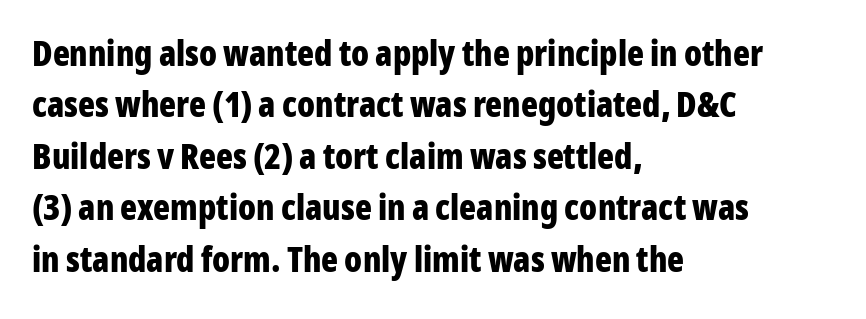
Q: Is the text bold? A: Yes.
Q: Is the text italic (slanted)? A: No, it is upright.
Q: Is the typeface a serif or a sans-serif typeface? A: Sans-serif.
Q: Is the text underlined? A: No.
Q: How is the paragraph aligned? A: Left-aligned.
Q: Is the spacing between letters normal or unusually wide? A: Normal.
Q: Is the spacing between lines tight, normal or loose? A: Normal.
Q: Width (condensed, normal, or wide)? A: Condensed.
Q: Stroke contrast? A: Low.
Q: x-height? A: Medium.
Q: Monospaced? A: No.
